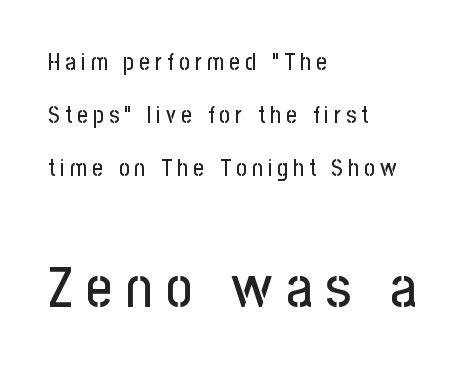
Q: Is the text italic (slanted)? A: No, it is upright.
Q: Is the typeface a serif or a sans-serif typeface? A: Sans-serif.
Q: Is the text underlined? A: No.
Q: How is the paragraph aligned? A: Left-aligned.
Q: Is the spacing between letters normal or unusually wide? A: Unusually wide.
Q: Is the spacing between lines tight, normal or loose? A: Loose.
Q: Which block of text is set in a larger size, the first (top) or the second (bottom)? A: The second (bottom) one.
Q: Width (condensed, normal, or wide)? A: Condensed.
Q: Stroke contrast? A: Low.
Q: x-height? A: Medium.
Q: Monospaced? A: No.
